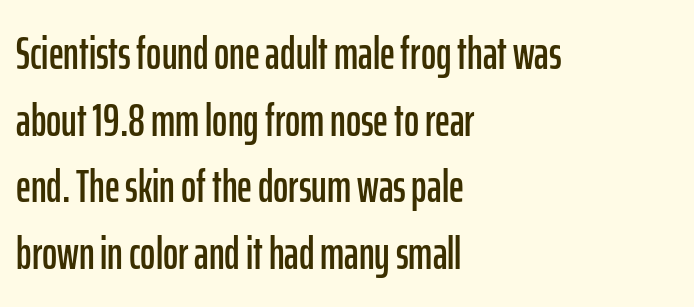
Q: Is the text italic (slanted)? A: No, it is upright.
Q: Is the typeface a serif or a sans-serif typeface? A: Sans-serif.
Q: Is the text underlined? A: No.
Q: How is the paragraph aligned? A: Left-aligned.
Q: Is the spacing between letters normal or unusually wide? A: Normal.
Q: Is the spacing between lines tight, normal or loose? A: Normal.
Q: Width (condensed, normal, or wide)? A: Condensed.
Q: Stroke contrast? A: Low.
Q: x-height? A: Medium.
Q: Monospaced? A: No.
